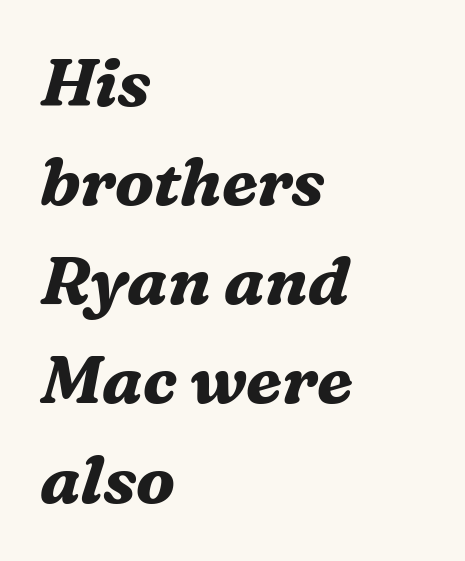
Q: Is the text bold? A: Yes.
Q: Is the text italic (slanted)? A: Yes, it leans right by about 16 degrees.
Q: Is the typeface a serif or a sans-serif typeface? A: Serif.
Q: Is the text underlined? A: No.
Q: How is the paragraph aligned? A: Left-aligned.
Q: Is the spacing between letters normal or unusually wide? A: Normal.
Q: Is the spacing between lines tight, normal or loose? A: Normal.
Q: Width (condensed, normal, or wide)? A: Normal.
Q: Stroke contrast? A: Medium.
Q: x-height? A: Medium.
Q: Monospaced? A: No.
